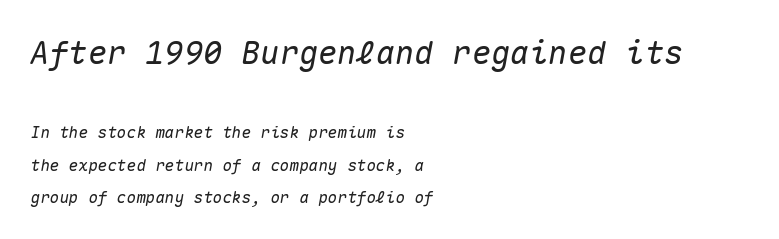
Q: Is the text italic (slanted)? A: Yes, it leans right by about 10 degrees.
Q: Is the text underlined? A: No.
Q: How is the paragraph aligned? A: Left-aligned.
Q: Is the spacing between letters normal or unusually wide? A: Normal.
Q: Is the spacing between lines tight, normal or loose? A: Loose.
Q: Which block of text is set in a larger size, the first (top) or the second (bottom)? A: The first (top) one.
Q: Width (condensed, normal, or wide)? A: Normal.
Q: Stroke contrast? A: Medium.
Q: x-height? A: Medium.
Q: Monospaced? A: Yes.
